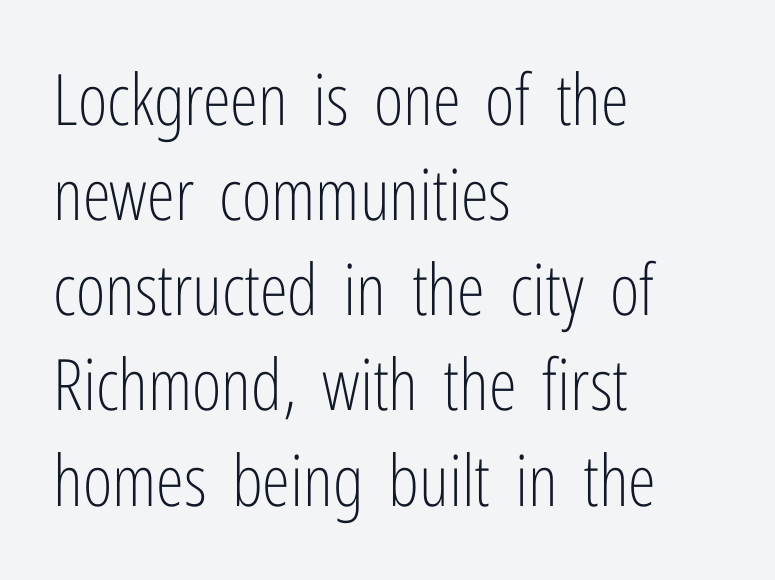
Q: Is the text bold? A: No.
Q: Is the text italic (slanted)? A: No, it is upright.
Q: Is the typeface a serif or a sans-serif typeface? A: Sans-serif.
Q: Is the text underlined? A: No.
Q: How is the paragraph aligned? A: Left-aligned.
Q: Is the spacing between letters normal or unusually wide? A: Normal.
Q: Is the spacing between lines tight, normal or loose? A: Normal.
Q: Width (condensed, normal, or wide)? A: Condensed.
Q: Stroke contrast? A: Low.
Q: x-height? A: Medium.
Q: Monospaced? A: No.
